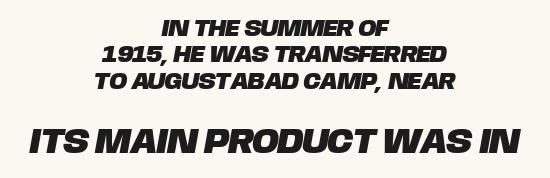
{"serif": "no", "width": "normal", "stroke_contrast": "low", "x_height": "large", "monospaced": "no", "underline": "no", "align": "center", "line_spacing": "tight", "line_spacing_ratio": 1.1, "letter_spacing": "normal", "letter_spacing_em": 0.0, "larger_block": "second", "size_ratio": 1.5, "glyph_px": 36}
